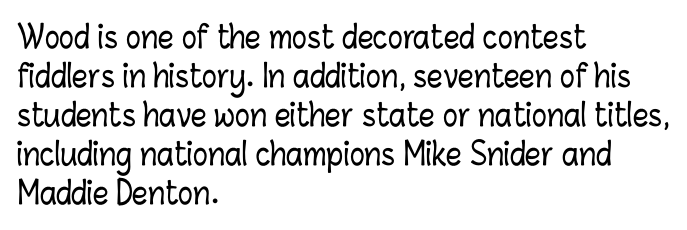
Character widths vary here, with narrow letters taking less room than wide ones. Each word holds together tightly as a unit, with standard inter-letter gaps. Does the leading feel generous? No, just average. This is roman type, the default non-slanted kind. The strip under each line holds only bare page. The lines in this sample share a left origin and differ only in where they stop.
